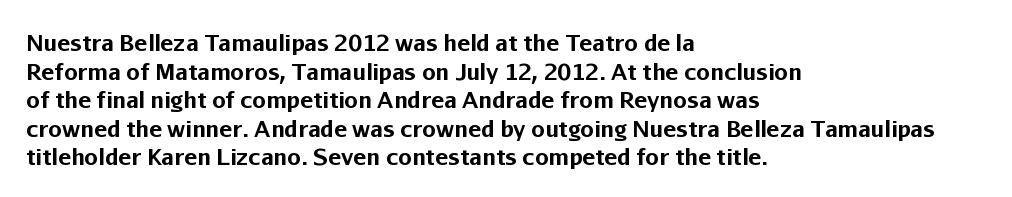
The image shows 22 px bold type, upright; set left-aligned, normal line spacing (1.3x), normal letter spacing, not underlined.
